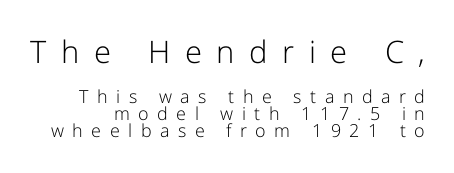
The image shows 31 px light sans-serif type, upright; set tight line spacing (0.95x), unusually wide letter spacing (+0.47 em), not underlined; the first (top) block is 1.72x larger; low stroke contrast and a medium x-height.
